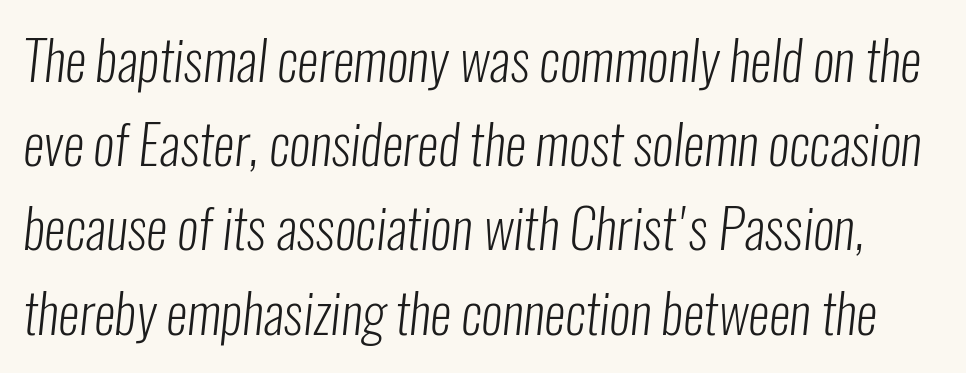
The image shows 54 px light, condensed sans-serif type; set normal line spacing (1.56x), normal letter spacing, not underlined; low stroke contrast and a medium x-height.
